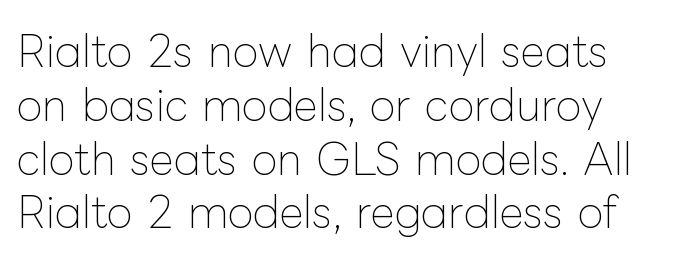
Q: Is the text bold? A: No.
Q: Is the text italic (slanted)? A: No, it is upright.
Q: Is the text underlined? A: No.
Q: Is the spacing between letters normal or unusually wide? A: Normal.
Q: Is the spacing between lines tight, normal or loose? A: Normal.
Q: Width (condensed, normal, or wide)? A: Normal.
Q: Stroke contrast? A: Low.
Q: x-height? A: Medium.
Q: Monospaced? A: No.
